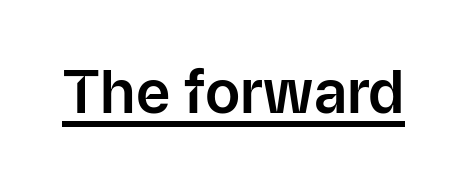
Every stem runs plumb, perpendicular to the baseline. Compared with undecorated copy, this sample adds a rule below the words. In terms of letterspacing, this is plain default setting. Does the type have serifs? No, each stem ends abruptly.
